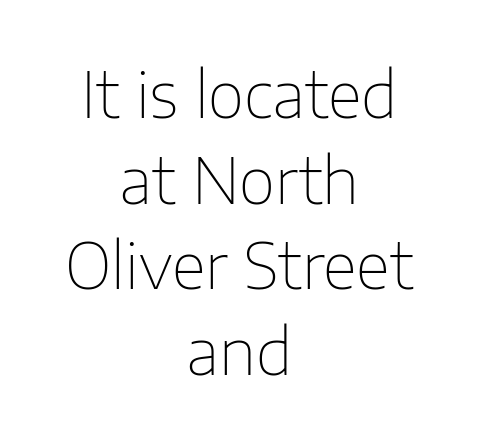
Does the lettering tilt? It doesn't — this is upright. Line spacing here is normal. Descender tails drop into unmarked territory. Weight: regular or lighter.
